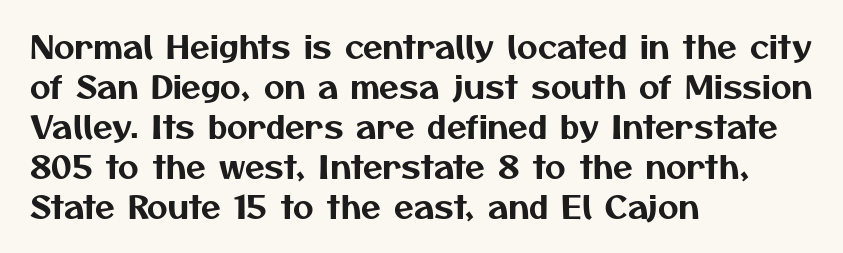
Horizontally, the lines are justified to the leading edge only. The passage shown has conventional tracking throughout. Font category for this specimen: sans-serif. Bare-footed words on every line.
